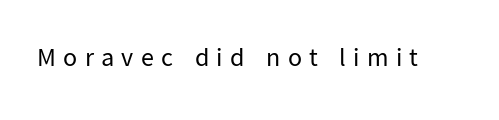
{"italic": "no", "bold": "no", "underline": "no", "letter_spacing": "wide", "letter_spacing_em": 0.28, "glyph_px": 26}
